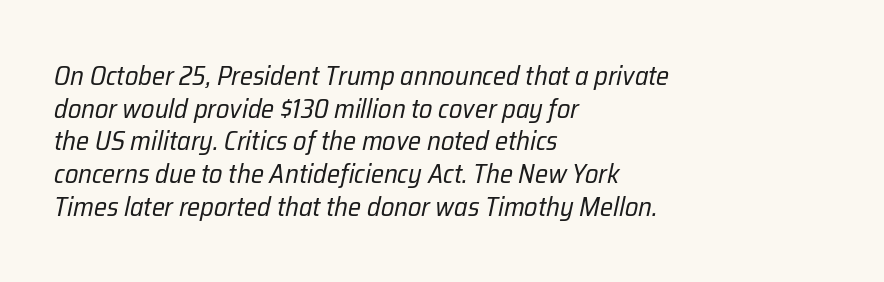
Q: Is the text bold? A: No.
Q: Is the text italic (slanted)? A: Yes, it leans right by about 12 degrees.
Q: Is the text underlined? A: No.
Q: How is the paragraph aligned? A: Left-aligned.
Q: Is the spacing between letters normal or unusually wide? A: Normal.
